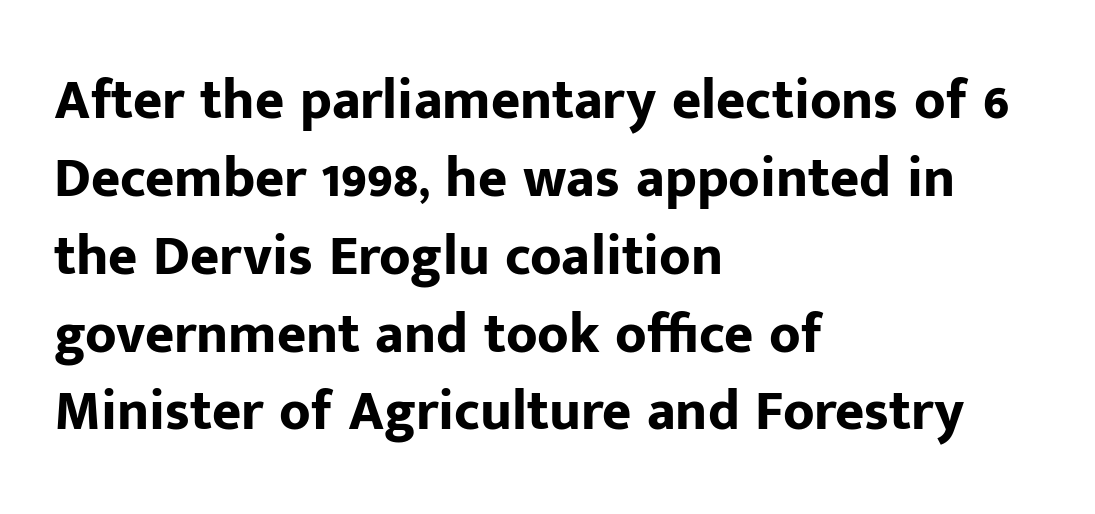
Unlike a traditional serif, this face leaves its strokes unadorned. Letter spacing: default. The rendering uses a bold face; every stroke is thick and dark. Think of a printed novel: that variable character pitch is what you see here. Typeset ragged right — the left edge is the straight one. Summary of vertical rhythm: regular, with standard interline spacing.
